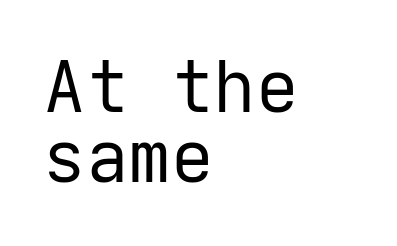
The image shows 71 px regular-weight sans-serif type, upright; set left-aligned, tight line spacing (0.98x), normal letter spacing, not underlined; low stroke contrast and a medium x-height.
